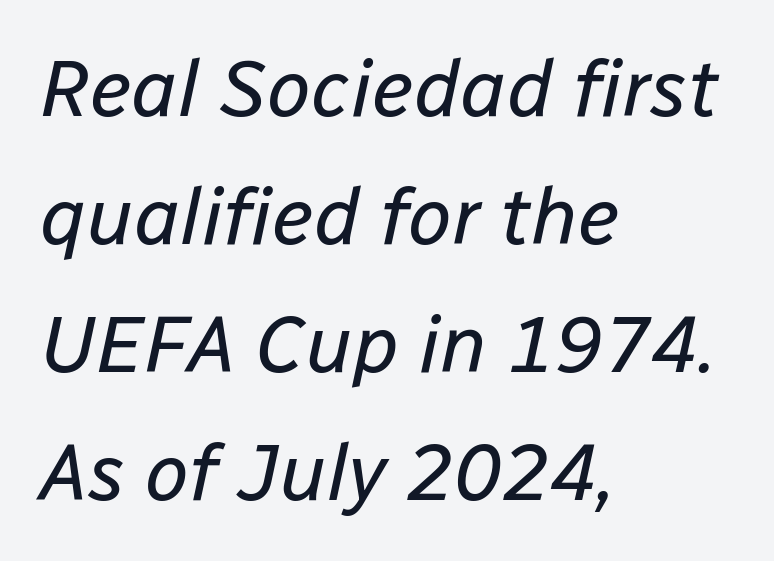
The image shows 80 px regular-weight type, italic (leaning right); set left-aligned, normal line spacing (1.6x), normal letter spacing, not underlined; low stroke contrast and a medium x-height.
